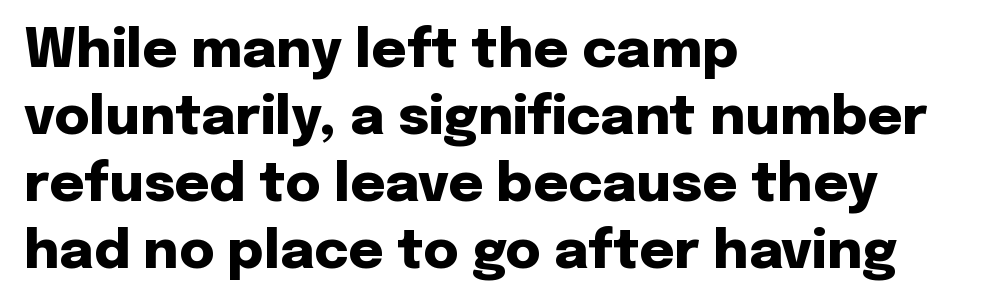
Q: Is the text bold? A: Yes.
Q: Is the text italic (slanted)? A: No, it is upright.
Q: Is the typeface a serif or a sans-serif typeface? A: Sans-serif.
Q: Is the text underlined? A: No.
Q: How is the paragraph aligned? A: Left-aligned.
Q: Is the spacing between letters normal or unusually wide? A: Normal.
Q: Width (condensed, normal, or wide)? A: Normal.
Q: Stroke contrast? A: Low.
Q: x-height? A: Medium.
Q: Monospaced? A: No.
